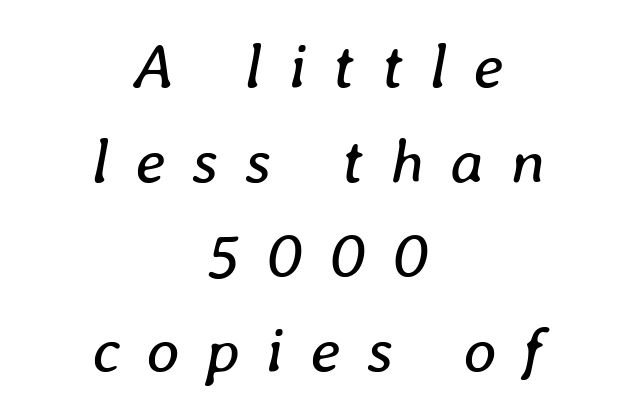
Q: Is the text bold? A: No.
Q: Is the text italic (slanted)? A: Yes, it leans right by about 8 degrees.
Q: Is the text underlined? A: No.
Q: How is the paragraph aligned? A: Centered.
Q: Is the spacing between letters normal or unusually wide? A: Unusually wide.
Q: Is the spacing between lines tight, normal or loose? A: Normal.
Q: Width (condensed, normal, or wide)? A: Normal.
Q: Stroke contrast? A: Low.
Q: x-height? A: Medium.
Q: Monospaced? A: No.
